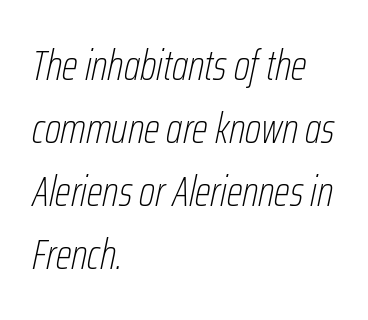
Layout note: lines flush left. Is this a fixed-width face? No — the glyphs have proportional, varying widths. You can tell it's italic because the verticals aren't actually vertical. The weight would be labelled regular, book, light, or lighter still. Inter-character spacing is left at the font's built-in metrics. The passage shown stacks its lines at a standard gap.
